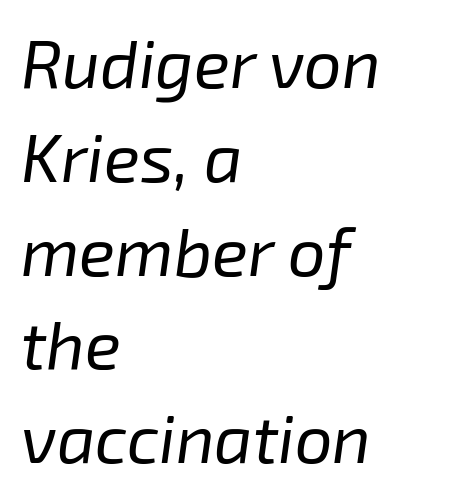
Q: Is the text bold? A: No.
Q: Is the text italic (slanted)? A: Yes, it leans right by about 8 degrees.
Q: Is the text underlined? A: No.
Q: How is the paragraph aligned? A: Left-aligned.
Q: Is the spacing between letters normal or unusually wide? A: Normal.
Q: Is the spacing between lines tight, normal or loose? A: Normal.
Q: Width (condensed, normal, or wide)? A: Normal.
Q: Stroke contrast? A: Low.
Q: x-height? A: Medium.
Q: Monospaced? A: No.
